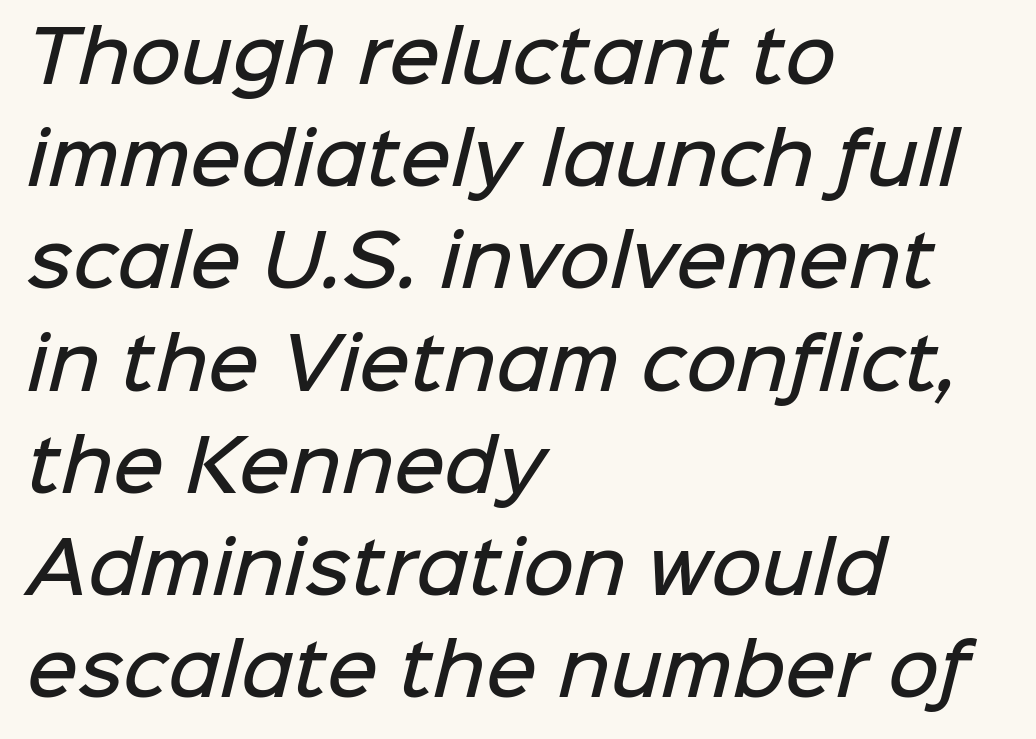
Bare-footed words on every line. Proportional: the letters do not fall into vertical columns. The horizontal fit of the characters is conventional and even. A bit beefed up — I'd call it semibold rather than bold.
